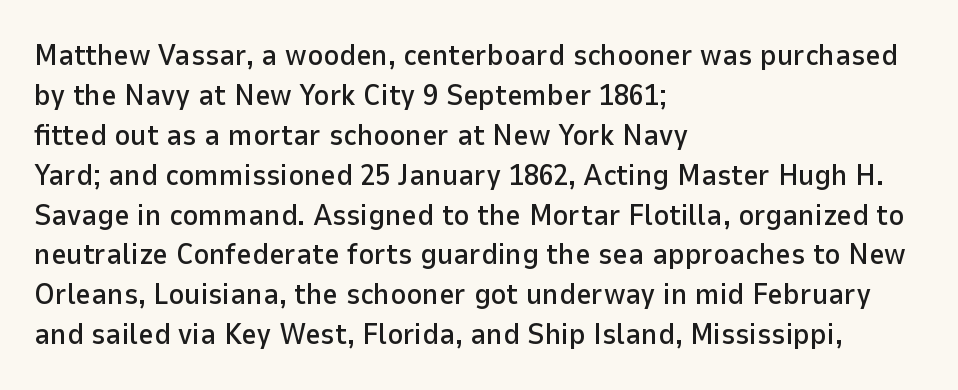
The image shows 30 px sans-serif type, upright; set left-aligned, normal line spacing (1.33x), normal letter spacing, not underlined; low stroke contrast and a medium x-height.
